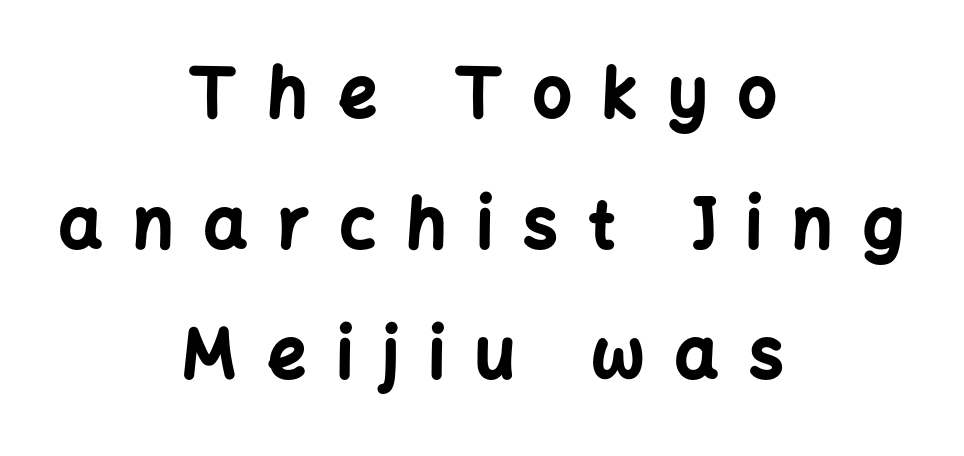
{"serif": "no", "italic": "no", "bold": "yes", "weight": "bold", "width": "normal", "stroke_contrast": "low", "x_height": "medium", "monospaced": "no", "underline": "no", "align": "center", "line_spacing": "loose", "line_spacing_ratio": 1.92, "letter_spacing": "wide", "letter_spacing_em": 0.45, "glyph_px": 68}
